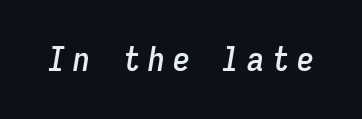
Q: Is the text italic (slanted)? A: Yes, it leans right by about 9 degrees.
Q: Is the text underlined? A: No.
Q: Is the spacing between letters normal or unusually wide? A: Unusually wide.
Q: Width (condensed, normal, or wide)? A: Condensed.
Q: Stroke contrast? A: Low.
Q: x-height? A: Medium.
Q: Monospaced? A: Yes.
